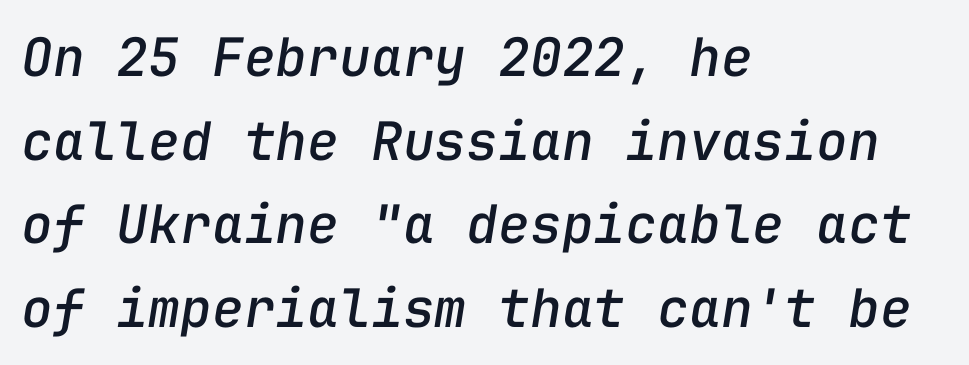
Q: Is the text italic (slanted)? A: Yes, it leans right by about 9 degrees.
Q: Is the text underlined? A: No.
Q: How is the paragraph aligned? A: Left-aligned.
Q: Is the spacing between letters normal or unusually wide? A: Normal.
Q: Is the spacing between lines tight, normal or loose? A: Normal.
Q: Width (condensed, normal, or wide)? A: Normal.
Q: Stroke contrast? A: Low.
Q: x-height? A: Medium.
Q: Monospaced? A: Yes.
